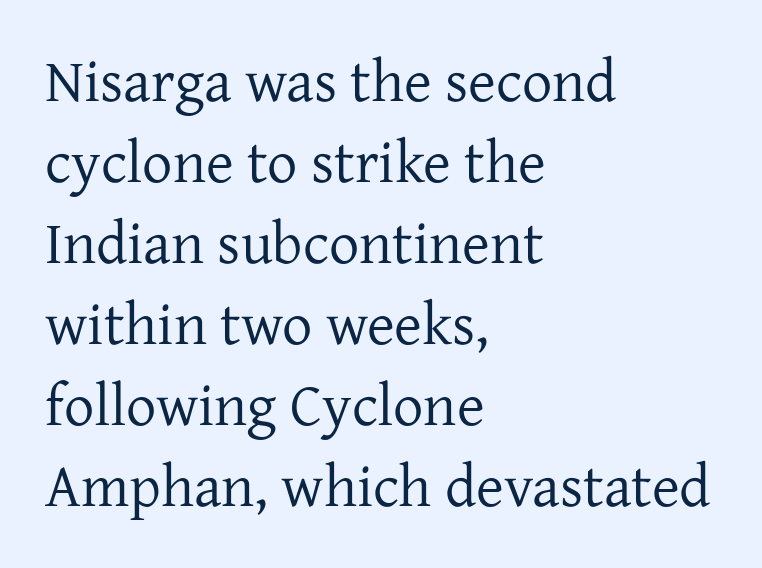
The image shows 60 px regular-weight serif type, upright; set left-aligned, normal line spacing (1.35x), normal letter spacing, not underlined; low stroke contrast and a medium x-height.
